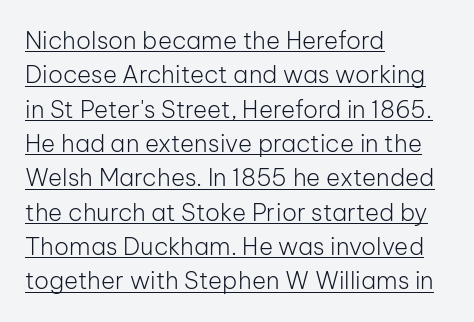
Ordinary non-slanted type is in use. The face used here appears with an underline applied. Here the glyphs are tracked normally, forming tight word shapes. The passage shown stacks its lines at a standard gap. Counters stay open thanks to moderate or lighter strokes. Line starts are locked; line ends wander.
